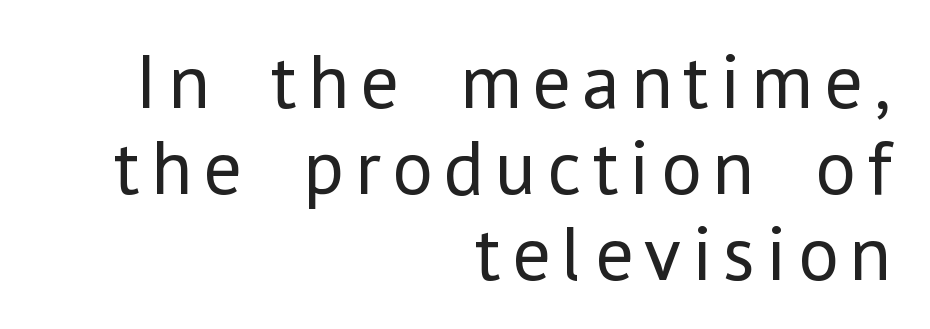
Vertical strokes here are truly vertical. The lines are packed closely together with very little leading. The space directly below the letters is spotless. The setting favours the right margin, as signatures and pull-quotes sometimes do. You could not count columns in this text — the font is proportionally spaced. These lines are composed in type without serifs.
